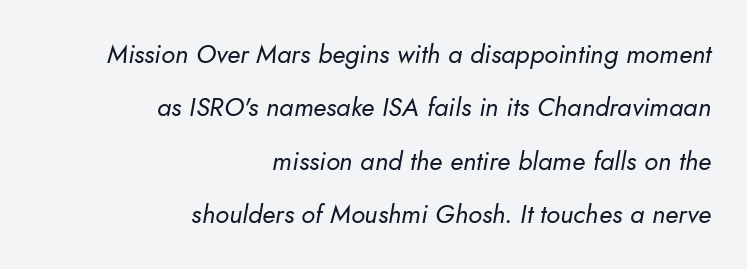
The image shows 26 px text type, italic (leaning right); set right-aligned, loose line spacing (2.05x), normal letter spacing, not underlined.
